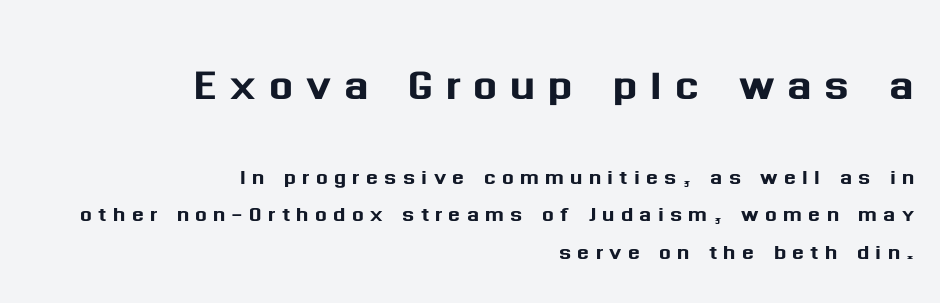
Q: Is the text italic (slanted)? A: No, it is upright.
Q: Is the typeface a serif or a sans-serif typeface? A: Sans-serif.
Q: Is the text underlined? A: No.
Q: How is the paragraph aligned? A: Right-aligned.
Q: Is the spacing between letters normal or unusually wide? A: Unusually wide.
Q: Is the spacing between lines tight, normal or loose? A: Normal.
Q: Which block of text is set in a larger size, the first (top) or the second (bottom)? A: The first (top) one.
Q: Width (condensed, normal, or wide)? A: Normal.
Q: Stroke contrast? A: Medium.
Q: x-height? A: Medium.
Q: Monospaced? A: No.
